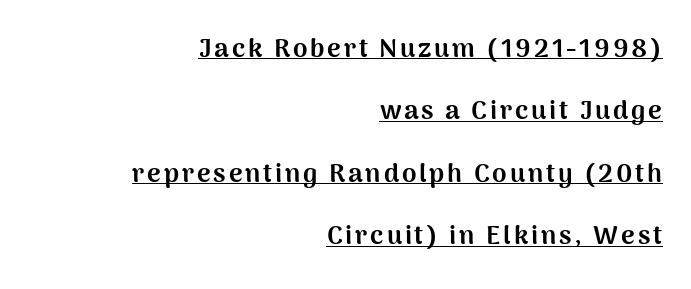
{"italic": "no", "bold": "yes", "underline": "yes", "align": "right", "line_spacing": "loose", "line_spacing_ratio": 2.4, "glyph_px": 26}
